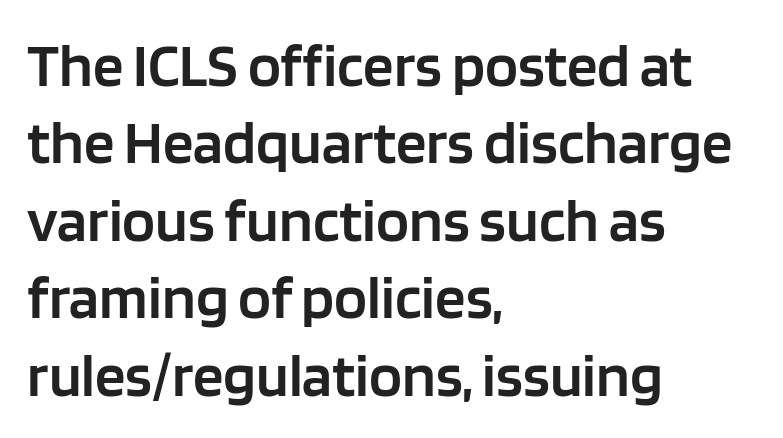
The image shows 61 px semibold sans-serif type, upright; set left-aligned, normal line spacing (1.27x), normal letter spacing, not underlined; low stroke contrast and a large x-height.
